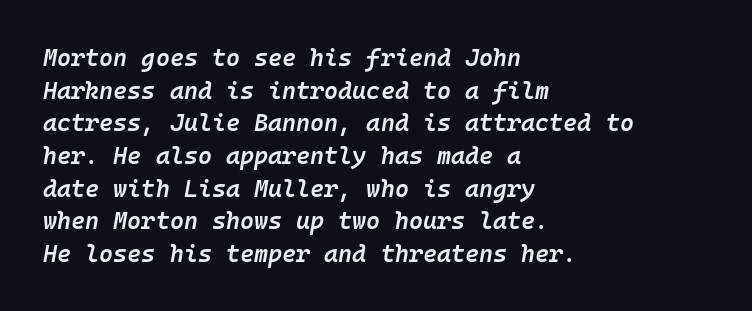
{"italic": "yes", "lean": "right", "slant_degrees": 10, "bold": "semi", "underline": "no", "align": "left", "line_spacing": "normal", "line_spacing_ratio": 1.36, "letter_spacing": "normal", "letter_spacing_em": 0.0, "glyph_px": 24}
